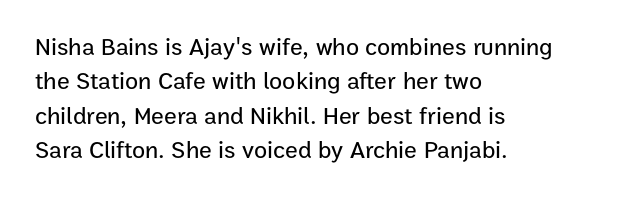
The image shows 24 px text type, upright; set left-aligned, normal line spacing (1.43x), normal letter spacing, not underlined.
